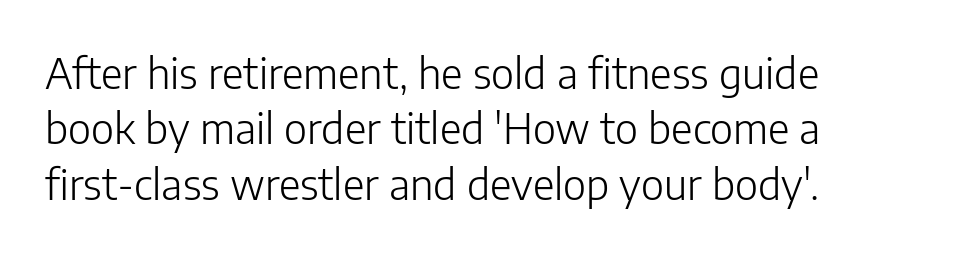
{"serif": "no", "italic": "no", "bold": "no", "weight": "light", "width": "normal", "stroke_contrast": "low", "x_height": "medium", "monospaced": "no", "underline": "no", "align": "left", "line_spacing": "normal", "line_spacing_ratio": 1.32, "letter_spacing": "normal", "letter_spacing_em": 0.0, "glyph_px": 42}
